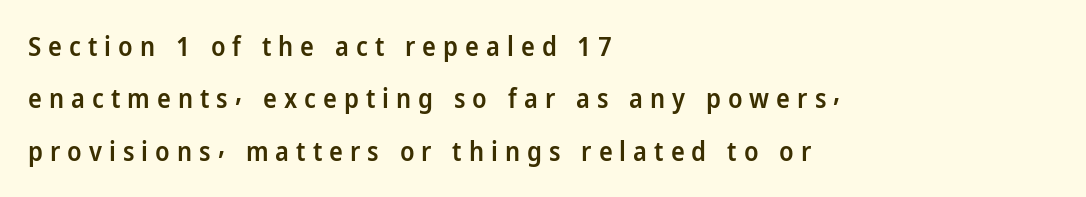
The image shows 26 px text type, upright; set left-aligned, loose line spacing (2.01x), unusually wide letter spacing (+0.27 em), not underlined.
